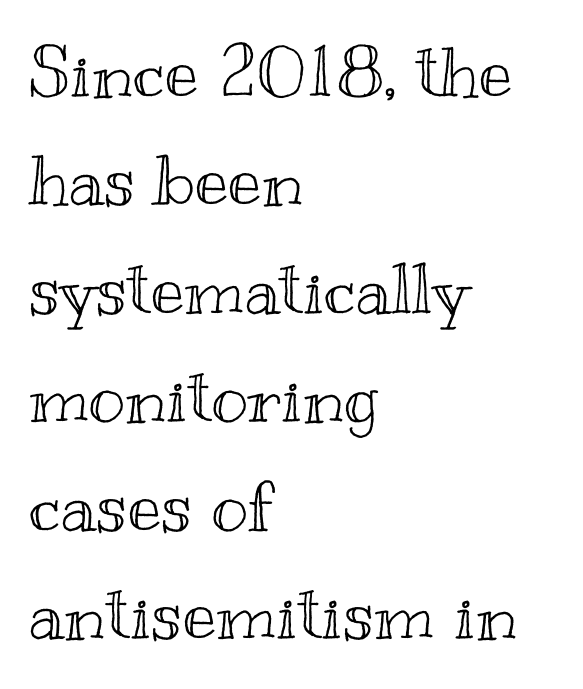
Q: Is the text italic (slanted)? A: No, it is upright.
Q: Is the text underlined? A: No.
Q: How is the paragraph aligned? A: Left-aligned.
Q: Is the spacing between letters normal or unusually wide? A: Normal.
Q: Is the spacing between lines tight, normal or loose? A: Normal.
Q: Width (condensed, normal, or wide)? A: Wide.
Q: x-height? A: Small.
Q: Monospaced? A: No.
